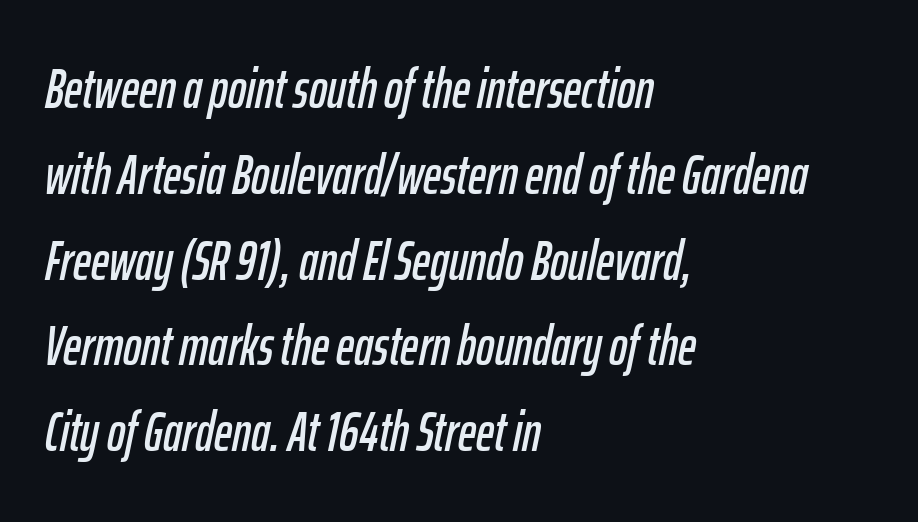
The image shows 55 px condensed type, italic (leaning right); set left-aligned, normal line spacing (1.56x), normal letter spacing, not underlined; low stroke contrast and a medium x-height.
